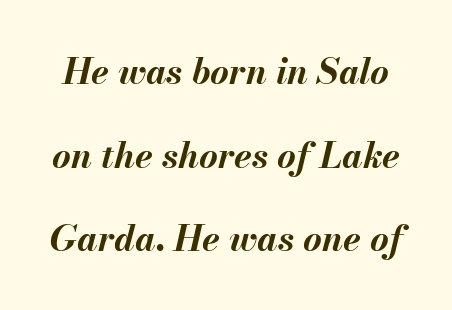
Q: Is the text bold? A: Yes.
Q: Is the text italic (slanted)? A: Yes, it leans right by about 13 degrees.
Q: Is the text underlined? A: No.
Q: Is the spacing between letters normal or unusually wide? A: Normal.
Q: Is the spacing between lines tight, normal or loose? A: Loose.
Q: Width (condensed, normal, or wide)? A: Normal.
Q: Stroke contrast? A: Medium.
Q: x-height? A: Small.
Q: Monospaced? A: No.
